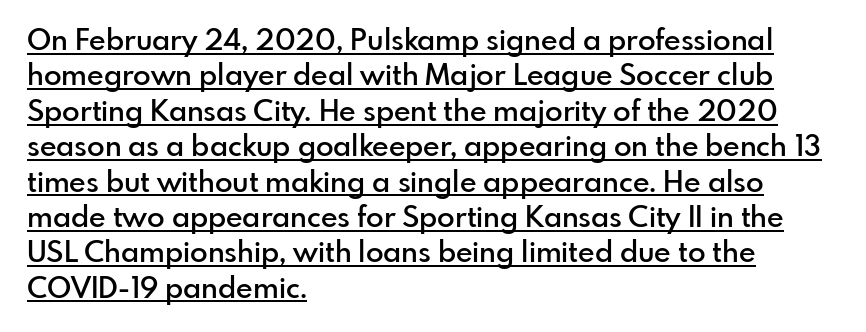
You can see a thin bar hugging the bottom of the glyphs. The letterforms sit shoulder to shoulder at normal distance. Here the designer chose a conventional face with non-uniform glyph widths. Characters remain perfectly vertical along every line. Left-aligned paragraph, ragged on the right. How heavy is the stroke? Medium-heavy — a semibold, shy of bold.
